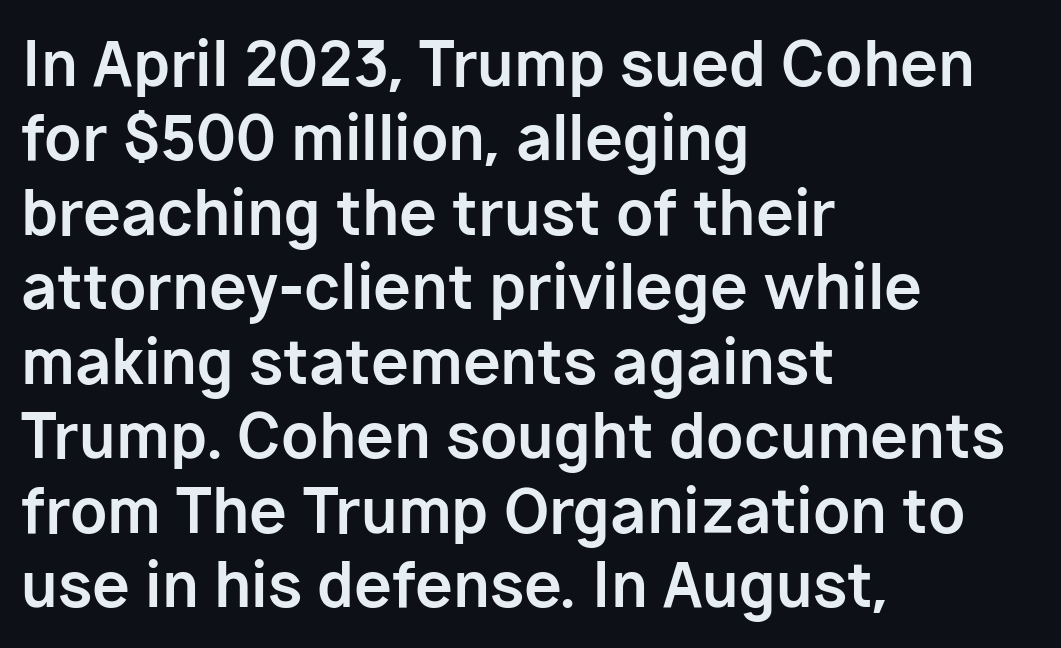
The image shows 61 px bold sans-serif type, upright; set left-aligned, line spacing 1.22x, normal letter spacing, not underlined; low stroke contrast and a medium x-height.
